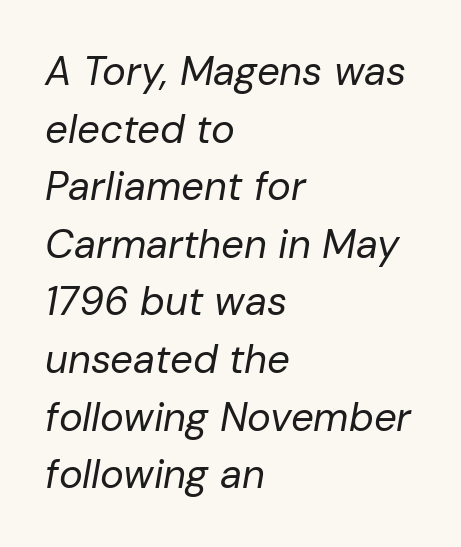
{"italic": "yes", "lean": "right", "slant_degrees": 10, "bold": "no", "weight": "regular", "width": "normal", "stroke_contrast": "low", "x_height": "medium", "monospaced": "no", "underline": "no", "align": "left", "line_spacing": "normal", "line_spacing_ratio": 1.44, "letter_spacing": "normal", "letter_spacing_em": 0.0, "glyph_px": 40}
